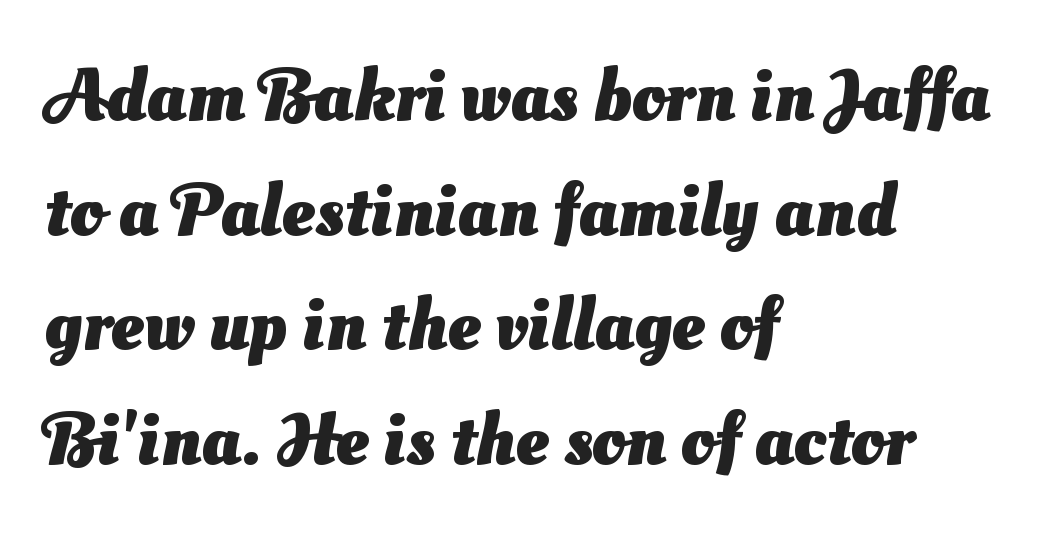
Q: Is the text bold? A: Yes.
Q: Is the typeface a serif or a sans-serif typeface? A: Sans-serif.
Q: Is the text underlined? A: No.
Q: How is the paragraph aligned? A: Left-aligned.
Q: Is the spacing between letters normal or unusually wide? A: Normal.
Q: Is the spacing between lines tight, normal or loose? A: Normal.
Q: Width (condensed, normal, or wide)? A: Normal.
Q: Stroke contrast? A: Medium.
Q: x-height? A: Small.
Q: Monospaced? A: No.
